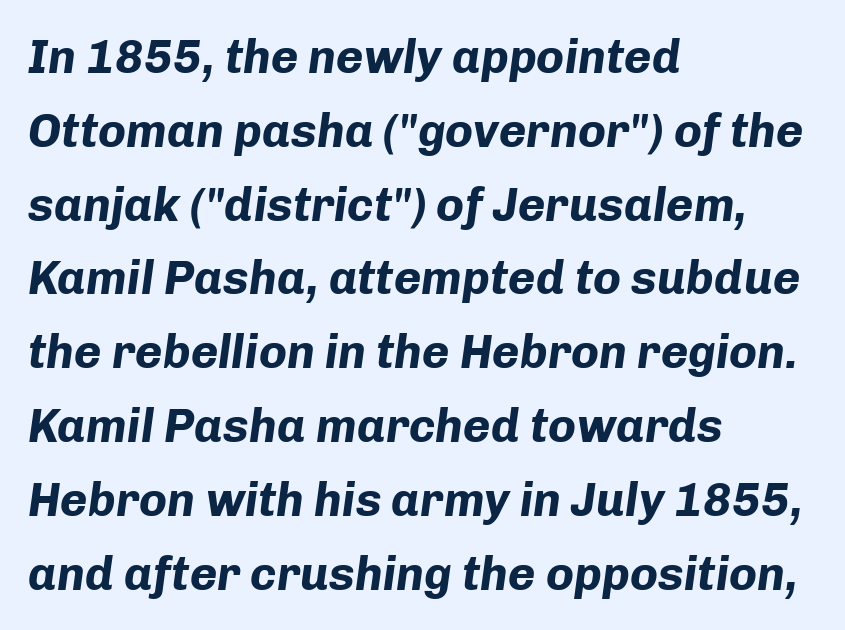
{"italic": "yes", "lean": "right", "slant_degrees": 8, "bold": "yes", "weight": "bold", "width": "normal", "stroke_contrast": "low", "x_height": "medium", "monospaced": "no", "underline": "no", "align": "left", "line_spacing": "normal", "line_spacing_ratio": 1.57, "letter_spacing": "normal", "letter_spacing_em": 0.0, "glyph_px": 47}
